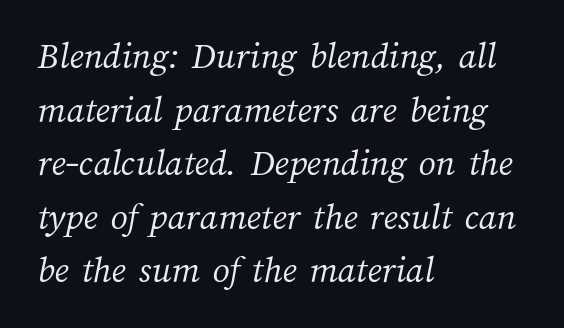
{"bold": "no", "weight": "light", "width": "normal", "stroke_contrast": "medium", "x_height": "medium", "monospaced": "no", "underline": "no", "align": "left", "line_spacing": "normal", "line_spacing_ratio": 1.41, "letter_spacing": "normal", "letter_spacing_em": 0.0, "glyph_px": 38}
